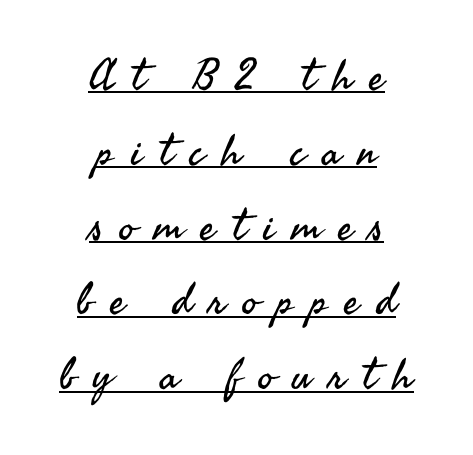
{"serif": "no", "bold": "no", "weight": "regular", "width": "normal", "stroke_contrast": "medium", "x_height": "small", "monospaced": "no", "underline": "yes", "align": "center", "line_spacing_ratio": 1.74, "letter_spacing": "wide", "letter_spacing_em": 0.41, "glyph_px": 43}
